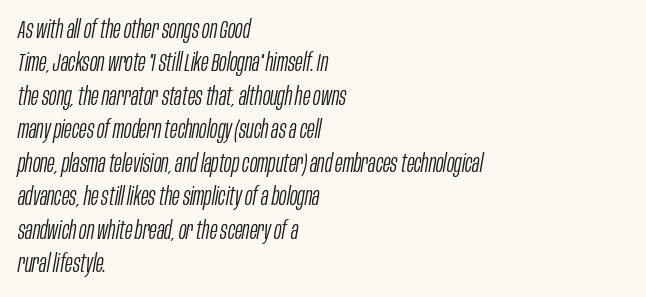
Q: Is the text bold? A: No.
Q: Is the text italic (slanted)? A: Yes, it leans right by about 10 degrees.
Q: Is the text underlined? A: No.
Q: How is the paragraph aligned? A: Left-aligned.
Q: Is the spacing between letters normal or unusually wide? A: Normal.
Q: Is the spacing between lines tight, normal or loose? A: Normal.
